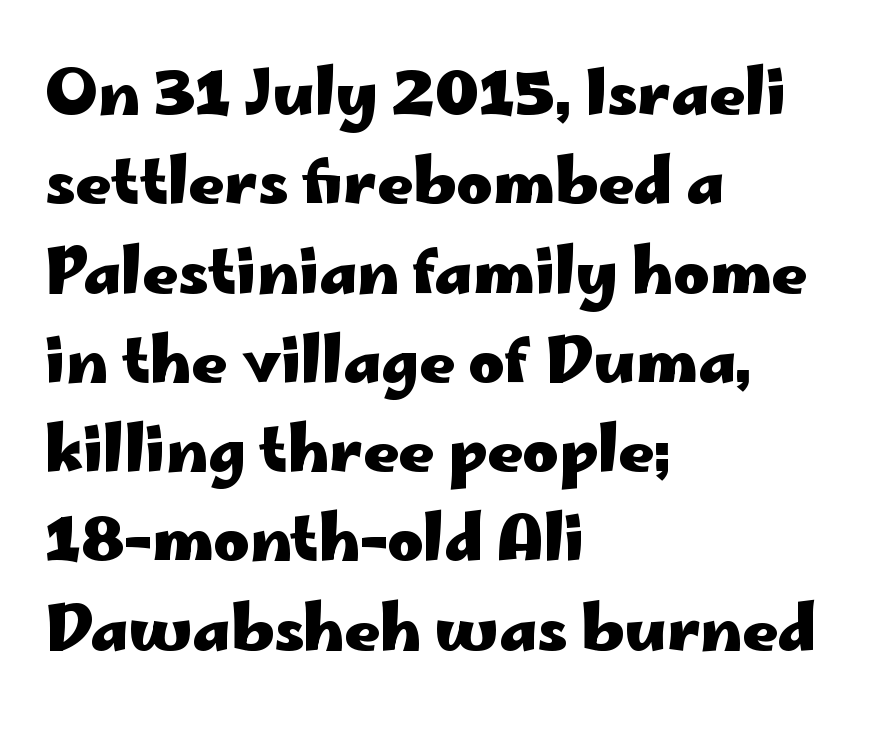
Q: Is the text bold? A: Yes.
Q: Is the text italic (slanted)? A: No, it is upright.
Q: Is the typeface a serif or a sans-serif typeface? A: Sans-serif.
Q: Is the text underlined? A: No.
Q: How is the paragraph aligned? A: Left-aligned.
Q: Is the spacing between letters normal or unusually wide? A: Normal.
Q: Is the spacing between lines tight, normal or loose? A: Normal.
Q: Width (condensed, normal, or wide)? A: Wide.
Q: Stroke contrast? A: Low.
Q: x-height? A: Small.
Q: Monospaced? A: No.
